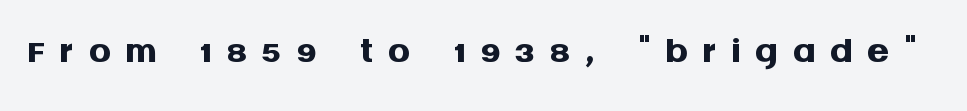
{"serif": "no", "italic": "no", "bold": "yes", "weight": "semibold", "width": "normal", "stroke_contrast": "medium", "x_height": "large", "monospaced": "no", "underline": "no", "letter_spacing": "wide", "letter_spacing_em": 0.25, "glyph_px": 56}
